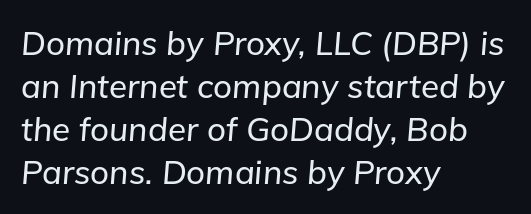
Q: Is the text italic (slanted)? A: Yes, it leans right by about 5 degrees.
Q: Is the text underlined? A: No.
Q: How is the paragraph aligned? A: Left-aligned.
Q: Is the spacing between letters normal or unusually wide? A: Normal.
Q: Is the spacing between lines tight, normal or loose? A: Normal.
Q: Width (condensed, normal, or wide)? A: Normal.
Q: Stroke contrast? A: Low.
Q: x-height? A: Medium.
Q: Monospaced? A: No.
